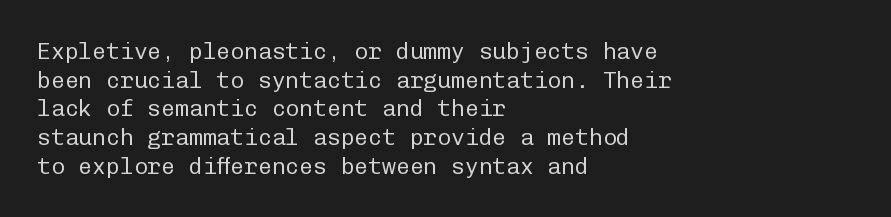
The image shows 23 px text type, upright; set left-aligned, normal line spacing (1.25x), normal letter spacing, not underlined.
